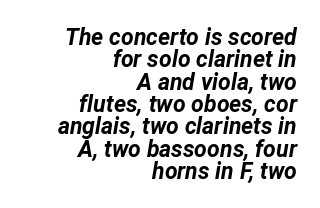
The gap between lines stays unmarked. Strokes here are thick enough to call this a true bold. Is the letter spacing exaggerated? No — it looks like the ordinary default. When letters slant like this, we call the style italic. The paragraph has a hard right edge and a soft left edge.
